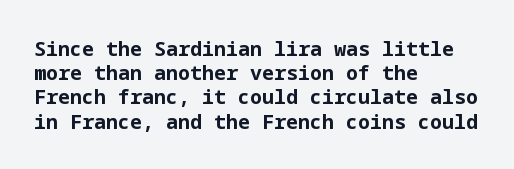
{"italic": "no", "bold": "yes", "underline": "no", "align": "left", "line_spacing_ratio": 1.21, "letter_spacing": "normal", "letter_spacing_em": 0.0, "glyph_px": 20}
